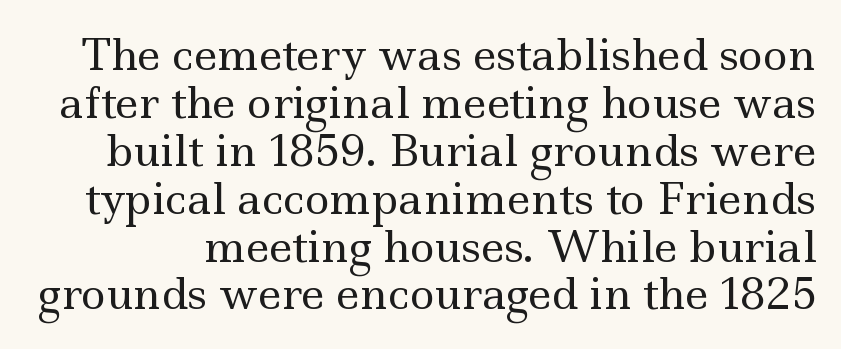
{"serif": "yes", "italic": "no", "bold": "no", "weight": "regular", "width": "wide", "x_height": "small", "monospaced": "no", "underline": "no", "line_spacing": "tight", "line_spacing_ratio": 1.14, "letter_spacing": "normal", "letter_spacing_em": 0.0, "glyph_px": 42}
